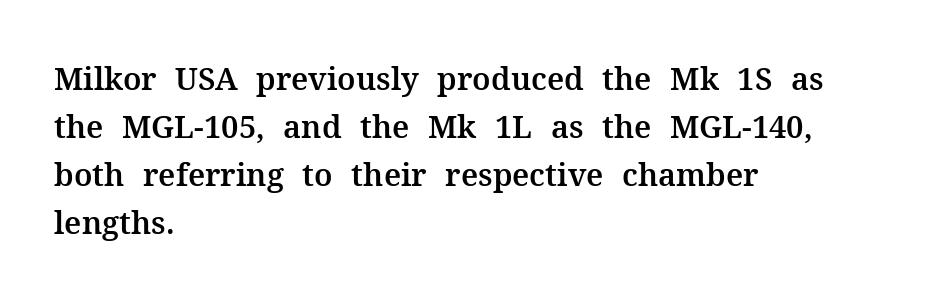
The image shows 31 px serif type, upright; set left-aligned, normal line spacing (1.55x), normal letter spacing, not underlined; medium stroke contrast and a medium x-height.
